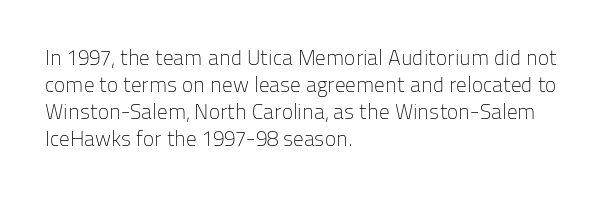
Q: Is the text bold? A: No.
Q: Is the text italic (slanted)? A: No, it is upright.
Q: Is the text underlined? A: No.
Q: How is the paragraph aligned? A: Left-aligned.
Q: Is the spacing between letters normal or unusually wide? A: Normal.
Q: Is the spacing between lines tight, normal or loose? A: Normal.
